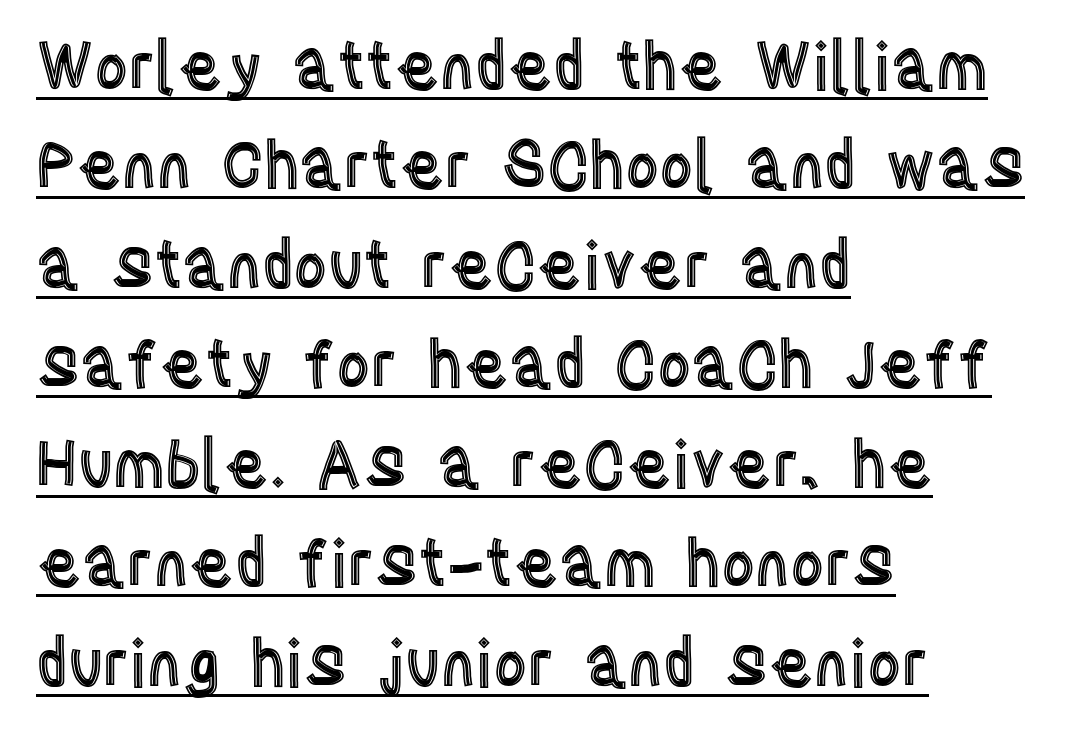
Q: Is the text italic (slanted)? A: No, it is upright.
Q: Is the text underlined? A: Yes.
Q: How is the paragraph aligned? A: Left-aligned.
Q: Is the spacing between letters normal or unusually wide? A: Normal.
Q: Is the spacing between lines tight, normal or loose? A: Normal.
Q: Width (condensed, normal, or wide)? A: Condensed.
Q: x-height? A: Large.
Q: Monospaced? A: No.
